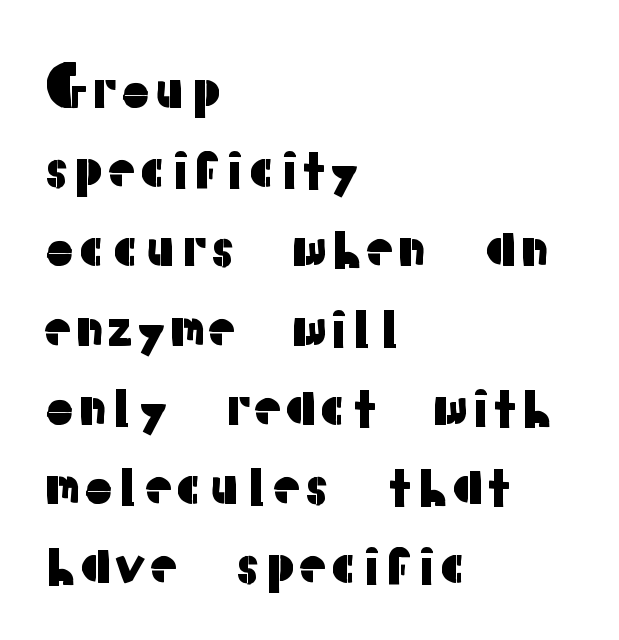
You could not count columns in this text — the font is proportionally spaced. A roman cut, with each character standing at attention. To sum up the face: it is a sans, with no serifs. The strip under each line holds only bare page. Students, observe: this is what conventionally led text looks like.
